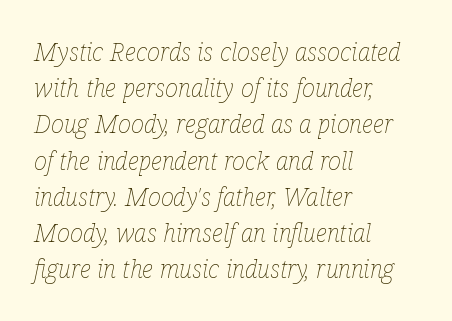
Letter spacing: default. This reads as an unemphasized weight, regular at the heaviest. Underlining? Definitely not there. You can tell it's italic because the verticals aren't actually vertical. The rendering anchors every line to the left-hand side.
